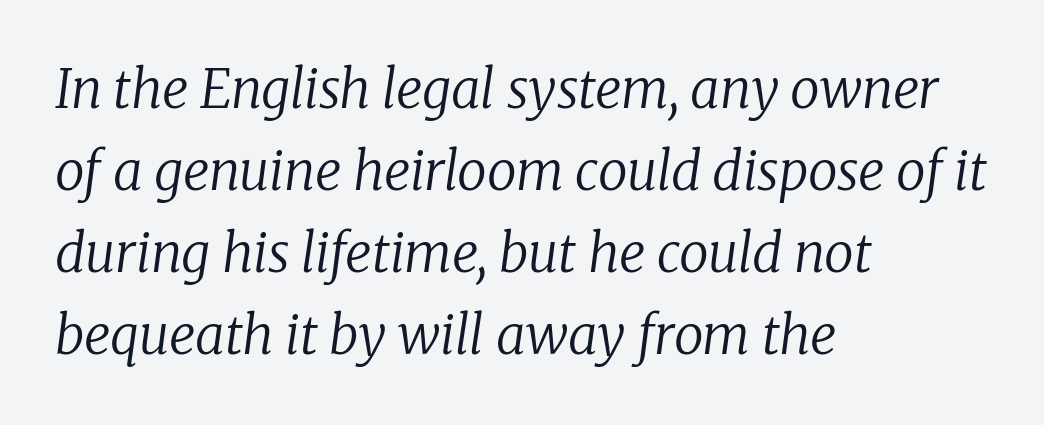
Q: Is the text bold? A: No.
Q: Is the text italic (slanted)? A: Yes, it leans right by about 8 degrees.
Q: Is the typeface a serif or a sans-serif typeface? A: Serif.
Q: Is the text underlined? A: No.
Q: How is the paragraph aligned? A: Left-aligned.
Q: Is the spacing between letters normal or unusually wide? A: Normal.
Q: Is the spacing between lines tight, normal or loose? A: Normal.
Q: Width (condensed, normal, or wide)? A: Normal.
Q: Stroke contrast? A: Low.
Q: x-height? A: Medium.
Q: Monospaced? A: No.
